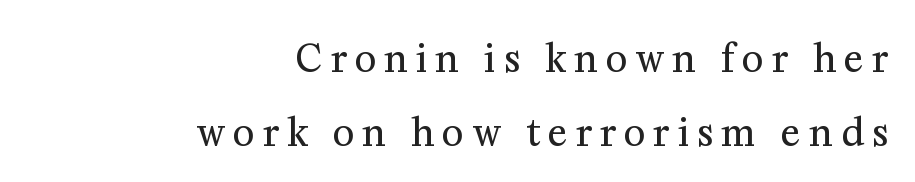
The image shows 37 px regular-weight serif type, upright; set right-aligned, loose line spacing (2.01x), unusually wide letter spacing (+0.22 em), not underlined; medium stroke contrast and a medium x-height.
